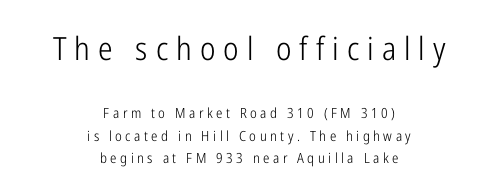
Every stem runs plumb, perpendicular to the baseline. Glance below the letters and you will spot only blank space. Teacher's note: observe the equal gaps on both sides — that is centered alignment. This layout puts the oversized block above and the modest block below. The passage shown is typed in a proportional face where columns would drift.
